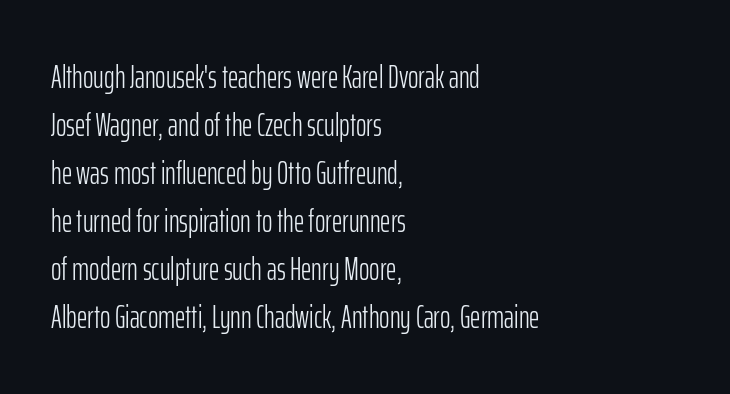
Each line starts at the same left margin while the right side varies. Stems and bowls with no extra thickness — not bold. I'd call this a sans setting — the letters go barefoot. Notice how the stems are strictly vertical — no italics here. Default kerning and tracking; the words read as compact shapes.
